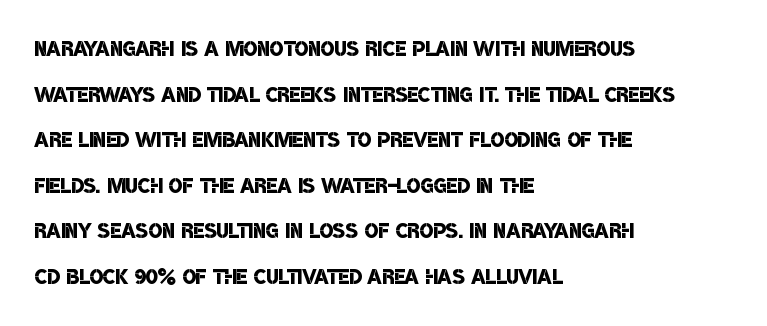
{"serif": "no", "bold": "semi", "weight": "semibold", "width": "condensed", "stroke_contrast": "low", "x_height": "large", "monospaced": "no", "underline": "no", "align": "left", "line_spacing": "normal", "line_spacing_ratio": 1.57, "letter_spacing": "normal", "letter_spacing_em": 0.0, "glyph_px": 29}
